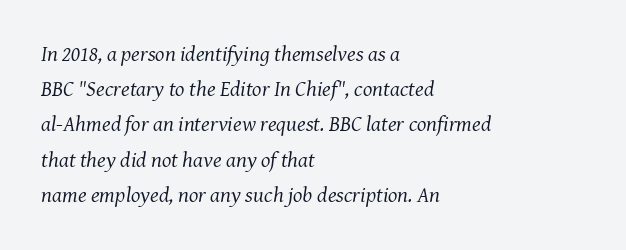
The image shows 22 px text type, italic (leaning right); set left-aligned, normal line spacing (1.6x), normal letter spacing, not underlined.
